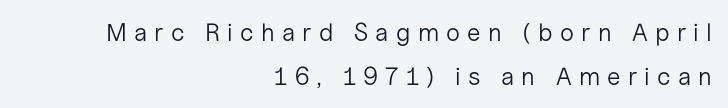
{"italic": "no", "bold": "no", "underline": "no", "align": "right", "line_spacing_ratio": 1.77, "letter_spacing": "wide", "letter_spacing_em": 0.29, "glyph_px": 25}
